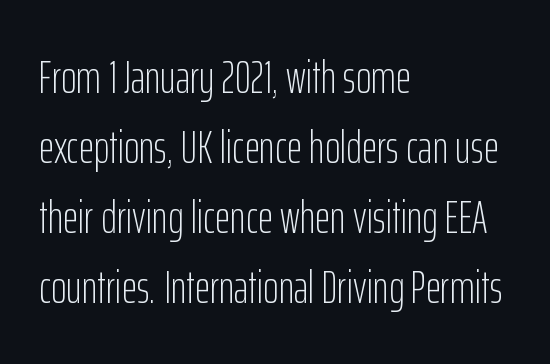
Q: Is the text bold? A: No.
Q: Is the text italic (slanted)? A: No, it is upright.
Q: Is the typeface a serif or a sans-serif typeface? A: Sans-serif.
Q: Is the text underlined? A: No.
Q: How is the paragraph aligned? A: Left-aligned.
Q: Is the spacing between letters normal or unusually wide? A: Normal.
Q: Is the spacing between lines tight, normal or loose? A: Normal.
Q: Width (condensed, normal, or wide)? A: Condensed.
Q: Stroke contrast? A: Low.
Q: x-height? A: Medium.
Q: Monospaced? A: No.
